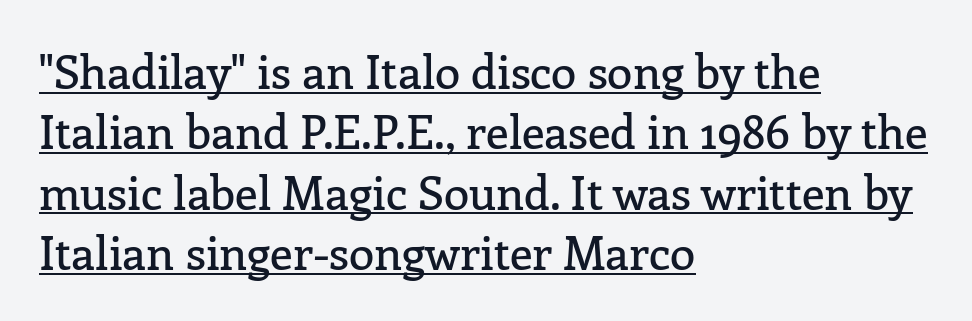
{"serif": "yes", "italic": "no", "width": "normal", "stroke_contrast": "low", "x_height": "medium", "monospaced": "no", "underline": "yes", "align": "left", "line_spacing": "normal", "line_spacing_ratio": 1.31, "letter_spacing": "normal", "letter_spacing_em": 0.0, "glyph_px": 46}
